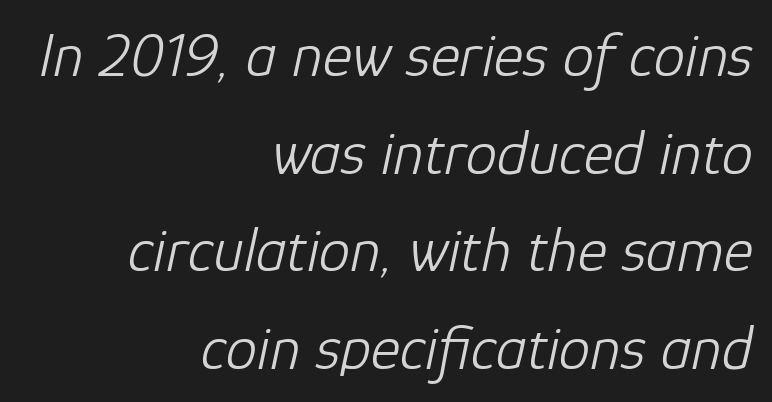
Q: Is the text bold? A: No.
Q: Is the text italic (slanted)? A: Yes, it leans right by about 12 degrees.
Q: Is the text underlined? A: No.
Q: How is the paragraph aligned? A: Right-aligned.
Q: Is the spacing between letters normal or unusually wide? A: Normal.
Q: Is the spacing between lines tight, normal or loose? A: Normal.
Q: Width (condensed, normal, or wide)? A: Normal.
Q: Stroke contrast? A: Low.
Q: x-height? A: Medium.
Q: Monospaced? A: No.
